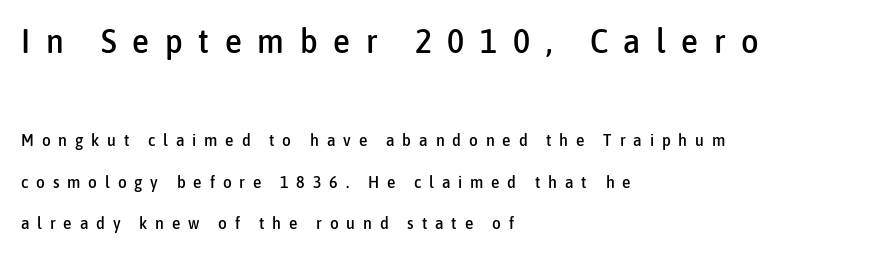
The leading is generous, giving the passage an open texture. Does the type have serifs? No, each stem ends abruptly. Type without underlining. Bigger letters appear in the top chunk; the bottom chunk is reduced. Observe the wide spacing: letters keep a clear distance from each other. The lines in this sample share a left origin and differ only in where they stop.
